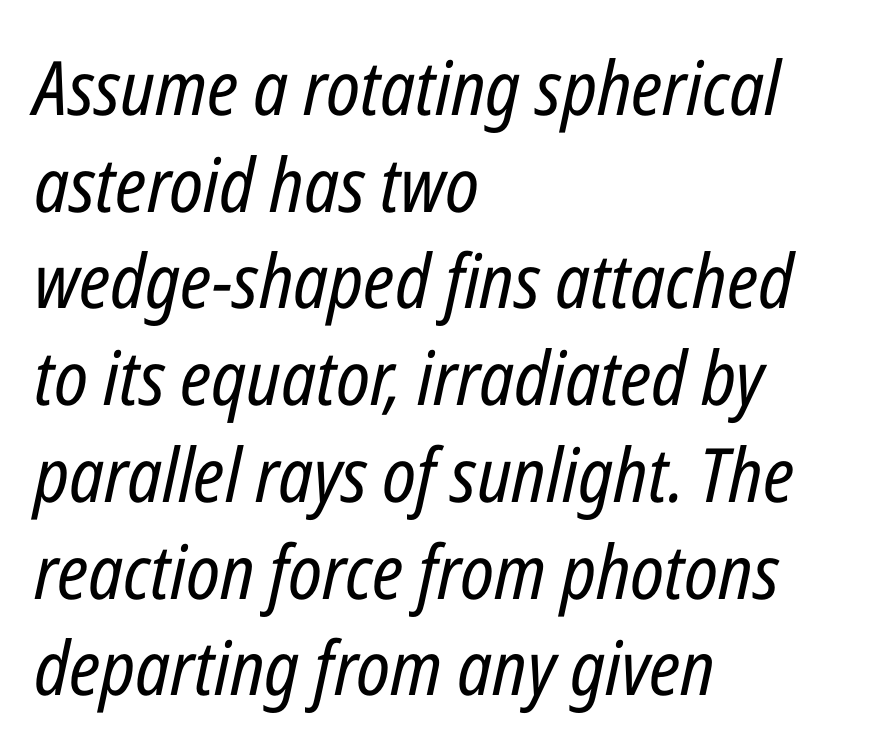
The image shows 75 px regular-weight, condensed type, italic (leaning right); set left-aligned, normal line spacing (1.29x), normal letter spacing, not underlined; low stroke contrast and a medium x-height.
